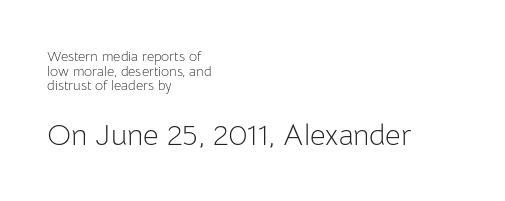
Q: Is the text bold? A: No.
Q: Is the text italic (slanted)? A: No, it is upright.
Q: Is the typeface a serif or a sans-serif typeface? A: Sans-serif.
Q: Is the text underlined? A: No.
Q: How is the paragraph aligned? A: Left-aligned.
Q: Is the spacing between letters normal or unusually wide? A: Normal.
Q: Is the spacing between lines tight, normal or loose? A: Tight.
Q: Which block of text is set in a larger size, the first (top) or the second (bottom)? A: The second (bottom) one.
Q: Width (condensed, normal, or wide)? A: Normal.
Q: Stroke contrast? A: Low.
Q: x-height? A: Medium.
Q: Monospaced? A: No.
